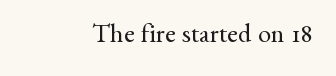
Q: Is the text bold? A: No.
Q: Is the text italic (slanted)? A: No, it is upright.
Q: Is the text underlined? A: No.
Q: Is the spacing between letters normal or unusually wide? A: Normal.
